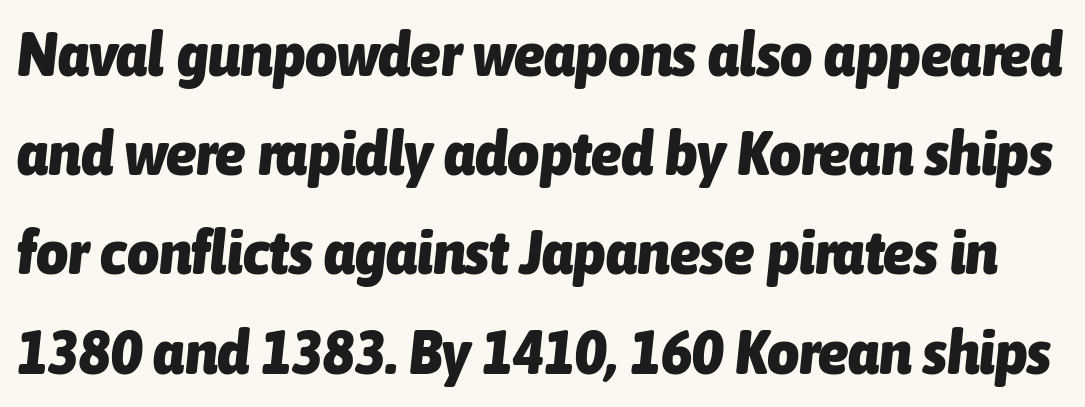
Q: Is the text bold? A: Yes.
Q: Is the text italic (slanted)? A: Yes, it leans right by about 6 degrees.
Q: Is the text underlined? A: No.
Q: Is the spacing between letters normal or unusually wide? A: Normal.
Q: Is the spacing between lines tight, normal or loose? A: Normal.
Q: Width (condensed, normal, or wide)? A: Condensed.
Q: Stroke contrast? A: Low.
Q: x-height? A: Medium.
Q: Monospaced? A: No.
